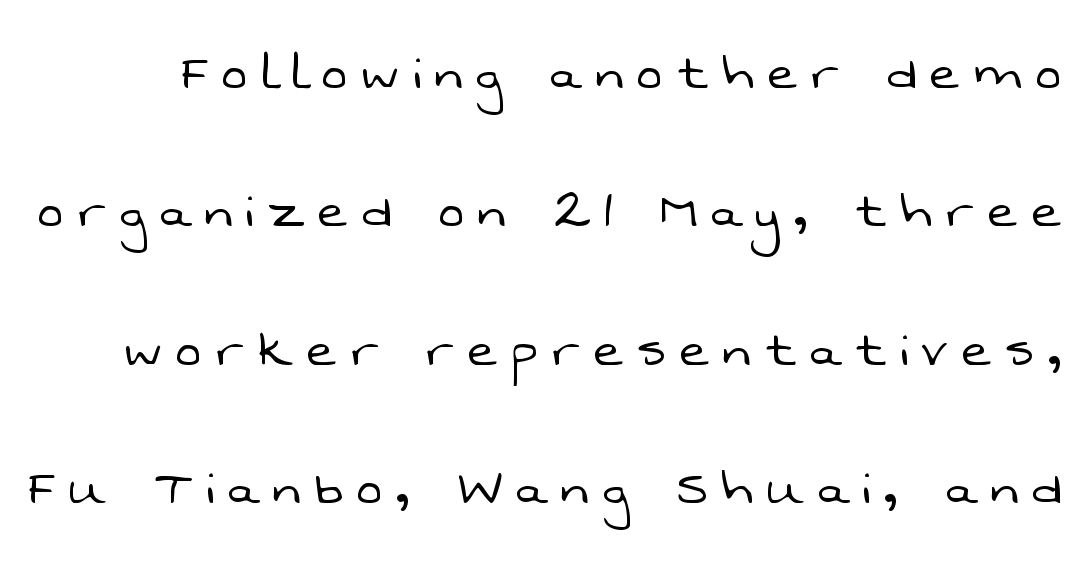
{"serif": "no", "bold": "no", "weight": "light", "width": "normal", "stroke_contrast": "low", "x_height": "medium", "monospaced": "no", "underline": "no", "line_spacing": "loose", "line_spacing_ratio": 2.23, "letter_spacing": "wide", "letter_spacing_em": 0.23, "glyph_px": 62}
